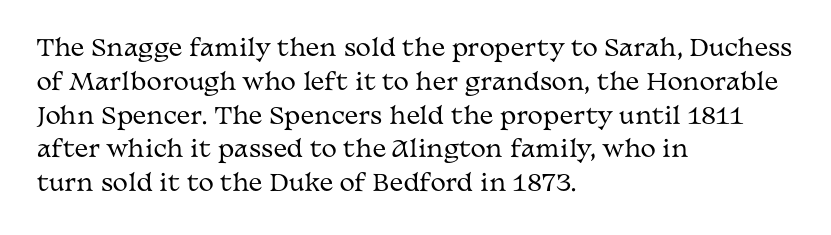
Q: Is the text bold? A: No.
Q: Is the text italic (slanted)? A: No, it is upright.
Q: Is the text underlined? A: No.
Q: How is the paragraph aligned? A: Left-aligned.
Q: Is the spacing between letters normal or unusually wide? A: Normal.
Q: Is the spacing between lines tight, normal or loose? A: Normal.
